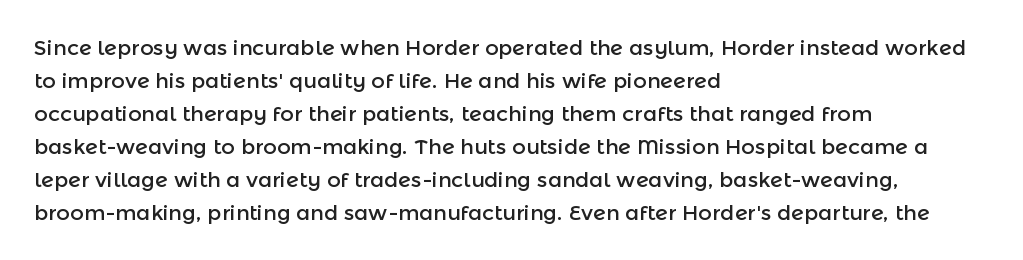
The image shows 21 px text type, upright; set left-aligned, normal line spacing (1.57x), normal letter spacing, not underlined.
